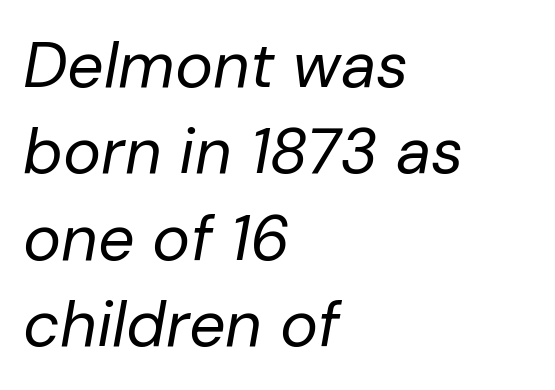
Short and long lines alike share a common starting point at left. How are the letters spaced? Ordinarily, with no added tracking. Varying glyph widths throughout — classic text-font behaviour. The passage shown is not underscored anywhere.
